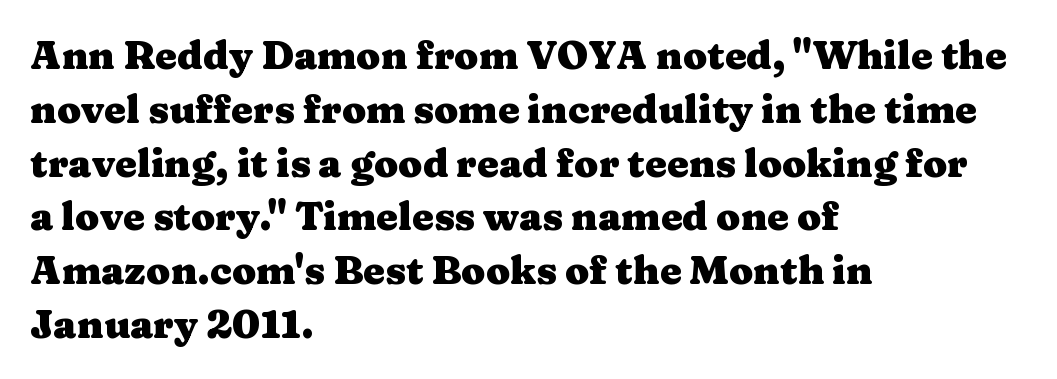
Q: Is the text bold? A: Yes.
Q: Is the text italic (slanted)? A: No, it is upright.
Q: Is the typeface a serif or a sans-serif typeface? A: Serif.
Q: Is the text underlined? A: No.
Q: How is the paragraph aligned? A: Left-aligned.
Q: Is the spacing between letters normal or unusually wide? A: Normal.
Q: Is the spacing between lines tight, normal or loose? A: Normal.
Q: Width (condensed, normal, or wide)? A: Wide.
Q: Stroke contrast? A: Medium.
Q: x-height? A: Medium.
Q: Monospaced? A: No.
